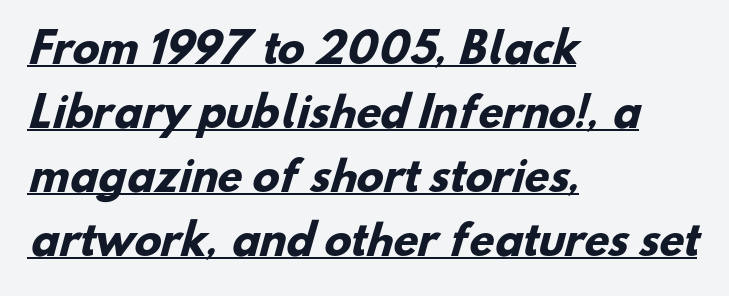
{"serif": "no", "bold": "yes", "weight": "heavy", "width": "normal", "stroke_contrast": "low", "x_height": "small", "monospaced": "no", "underline": "yes", "align": "left", "line_spacing": "normal", "line_spacing_ratio": 1.6, "letter_spacing": "normal", "letter_spacing_em": 0.0, "glyph_px": 40}
